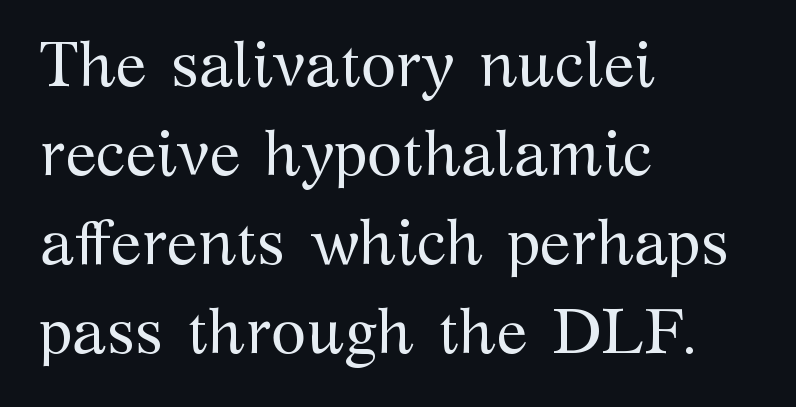
Q: Is the text bold? A: No.
Q: Is the text italic (slanted)? A: No, it is upright.
Q: Is the typeface a serif or a sans-serif typeface? A: Serif.
Q: Is the text underlined? A: No.
Q: How is the paragraph aligned? A: Left-aligned.
Q: Is the spacing between letters normal or unusually wide? A: Normal.
Q: Is the spacing between lines tight, normal or loose? A: Normal.
Q: Width (condensed, normal, or wide)? A: Normal.
Q: Stroke contrast? A: Medium.
Q: x-height? A: Medium.
Q: Monospaced? A: No.
